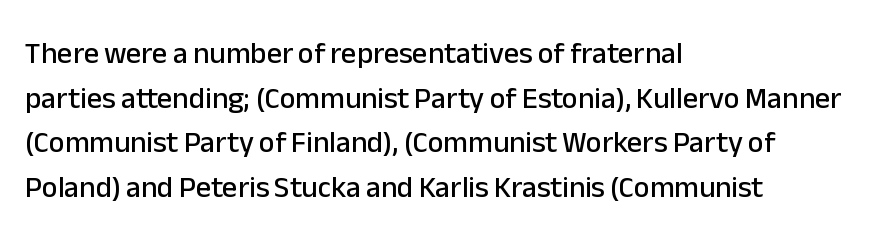
The image shows 30 px sans-serif type, upright; set left-aligned, normal line spacing (1.49x), normal letter spacing, not underlined; low stroke contrast and a medium x-height.
